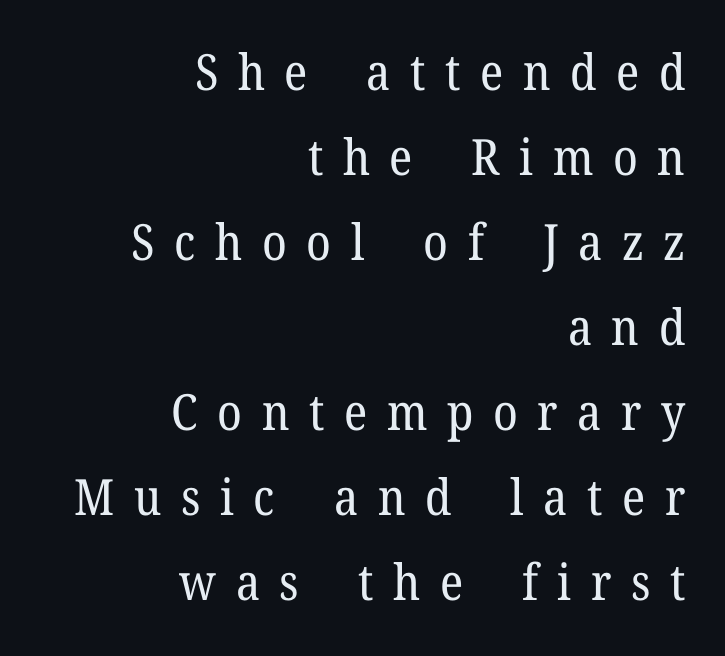
{"serif": "yes", "italic": "no", "bold": "no", "weight": "regular", "width": "normal", "stroke_contrast": "low", "x_height": "medium", "monospaced": "no", "underline": "no", "align": "right", "line_spacing": "normal", "line_spacing_ratio": 1.7, "letter_spacing": "wide", "letter_spacing_em": 0.39, "glyph_px": 50}
